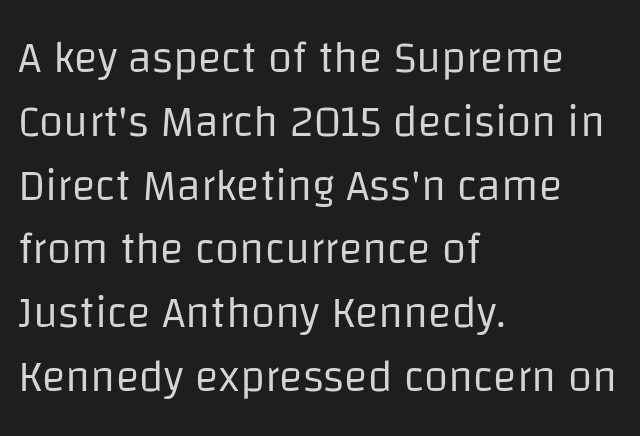
The image shows 44 px regular-weight sans-serif type, upright; set left-aligned, normal line spacing (1.45x), normal letter spacing, not underlined; low stroke contrast and a large x-height.
